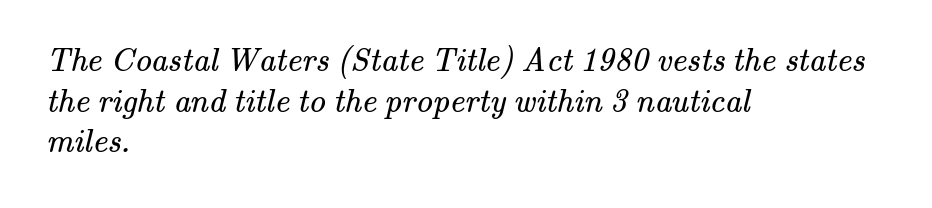
Q: Is the text bold? A: No.
Q: Is the typeface a serif or a sans-serif typeface? A: Serif.
Q: Is the text underlined? A: No.
Q: How is the paragraph aligned? A: Left-aligned.
Q: Is the spacing between letters normal or unusually wide? A: Normal.
Q: Width (condensed, normal, or wide)? A: Normal.
Q: Stroke contrast? A: Medium.
Q: x-height? A: Small.
Q: Monospaced? A: No.
